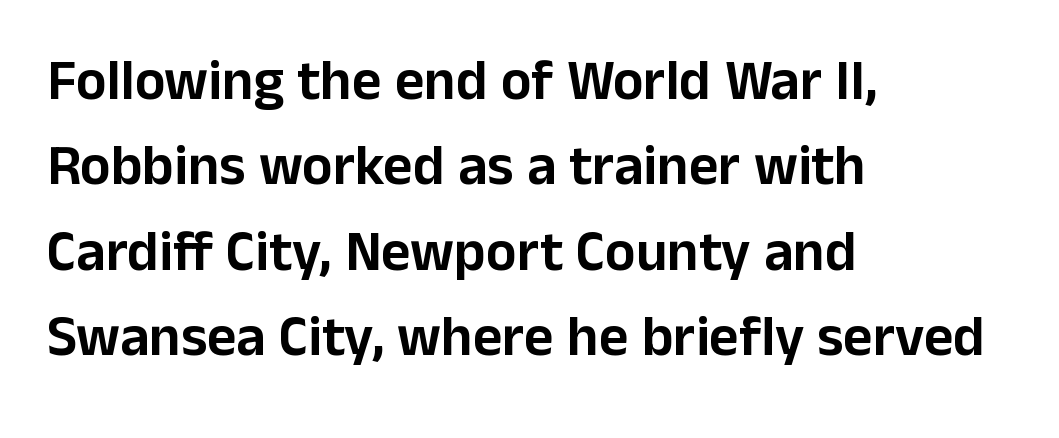
Any mark beneath the type? The region is blank. Notice how descenders clear the ascenders below comfortably — that's standard leading. To sum up the face: it is a sans, with no serifs. This sample has the flowing, uneven cadence of proportional lettering. Posture: vertical. Left-aligned paragraph, ragged on the right.
